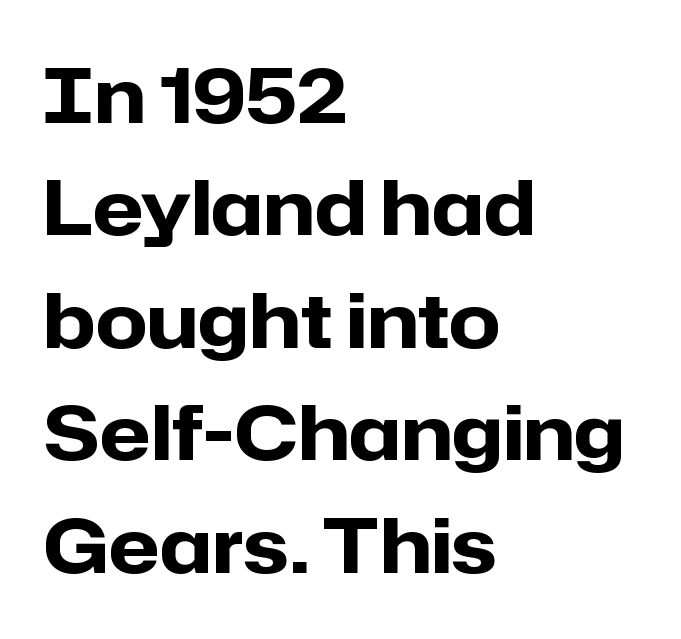
Only glyphs here, with clear space below each row. Observe the ordinary spacing: letters are neighbours, not strangers. This rendering employs a face without finishing strokes, i.e., a sans-serif. A typesetter would mark this as roman, not italic. You could not count columns in this text — the font is proportionally spaced.
